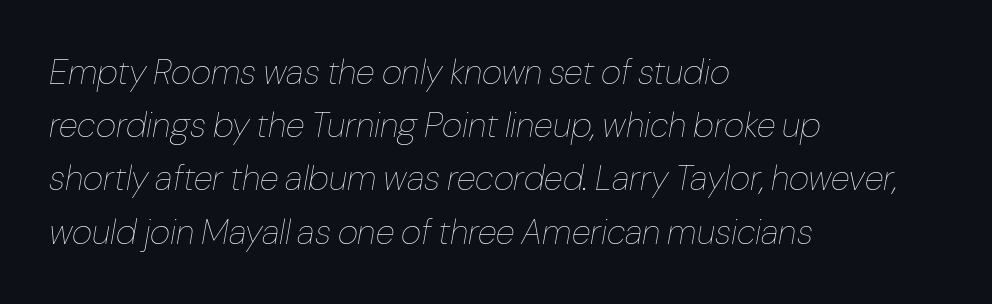
The image shows 35 px thin type, italic (leaning right); set left-aligned, normal line spacing (1.52x), normal letter spacing, not underlined; low stroke contrast and a medium x-height.
